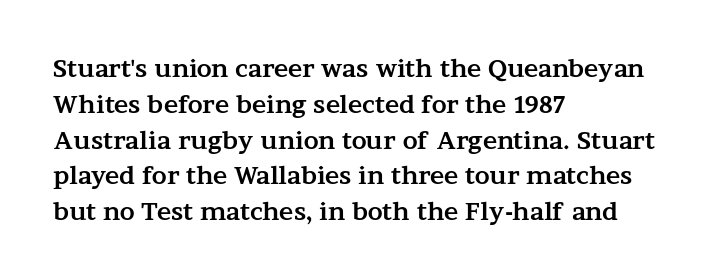
Q: Is the text bold? A: Yes.
Q: Is the text italic (slanted)? A: No, it is upright.
Q: Is the text underlined? A: No.
Q: How is the paragraph aligned? A: Left-aligned.
Q: Is the spacing between letters normal or unusually wide? A: Normal.
Q: Is the spacing between lines tight, normal or loose? A: Normal.
